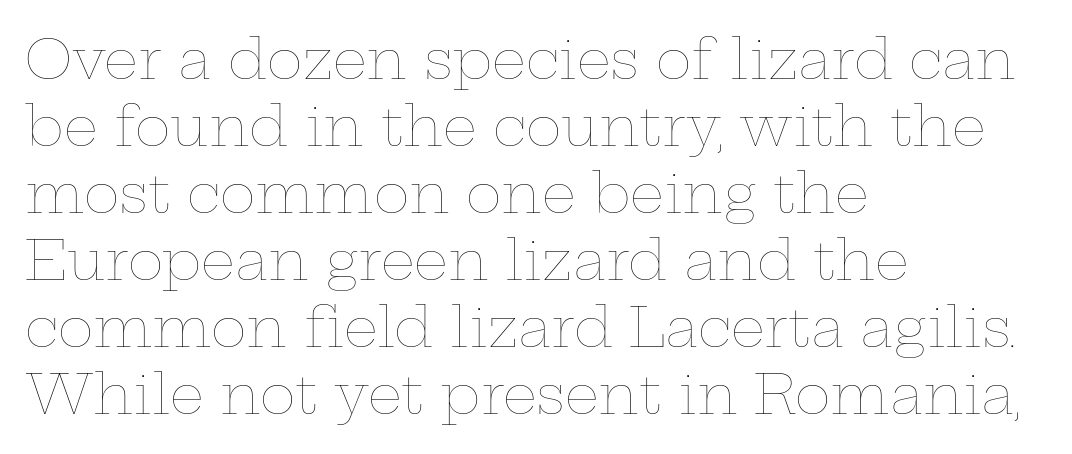
Q: Is the text bold? A: No.
Q: Is the text italic (slanted)? A: No, it is upright.
Q: Is the text underlined? A: No.
Q: How is the paragraph aligned? A: Left-aligned.
Q: Is the spacing between letters normal or unusually wide? A: Normal.
Q: Width (condensed, normal, or wide)? A: Wide.
Q: Stroke contrast? A: Low.
Q: x-height? A: Medium.
Q: Monospaced? A: No.
